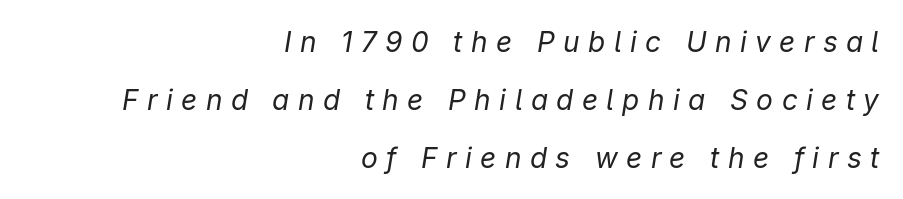
The image shows 28 px regular-weight type, italic (leaning right); set right-aligned, loose line spacing (2.07x), unusually wide letter spacing (+0.3 em), not underlined; low stroke contrast and a medium x-height.
